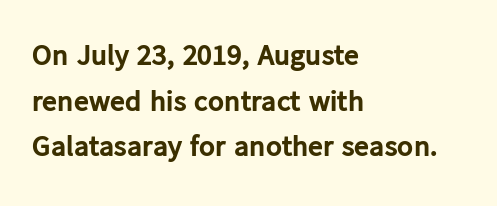
Q: Is the text bold? A: Yes.
Q: Is the text italic (slanted)? A: No, it is upright.
Q: Is the typeface a serif or a sans-serif typeface? A: Sans-serif.
Q: Is the text underlined? A: No.
Q: How is the paragraph aligned? A: Left-aligned.
Q: Is the spacing between letters normal or unusually wide? A: Normal.
Q: Is the spacing between lines tight, normal or loose? A: Normal.
Q: Width (condensed, normal, or wide)? A: Normal.
Q: Stroke contrast? A: Low.
Q: x-height? A: Medium.
Q: Monospaced? A: No.
